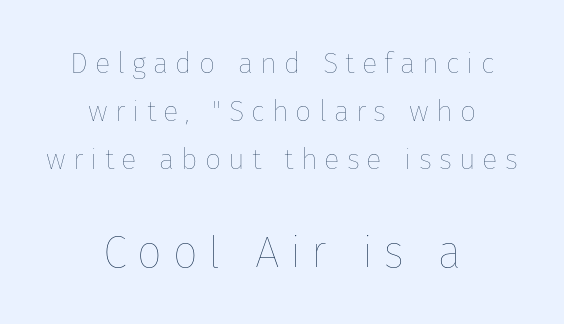
Q: Is the text bold? A: No.
Q: Is the text italic (slanted)? A: No, it is upright.
Q: Is the text underlined? A: No.
Q: How is the paragraph aligned? A: Centered.
Q: Is the spacing between letters normal or unusually wide? A: Unusually wide.
Q: Is the spacing between lines tight, normal or loose? A: Normal.
Q: Which block of text is set in a larger size, the first (top) or the second (bottom)? A: The second (bottom) one.
Q: Width (condensed, normal, or wide)? A: Normal.
Q: Stroke contrast? A: Low.
Q: x-height? A: Medium.
Q: Monospaced? A: No.
